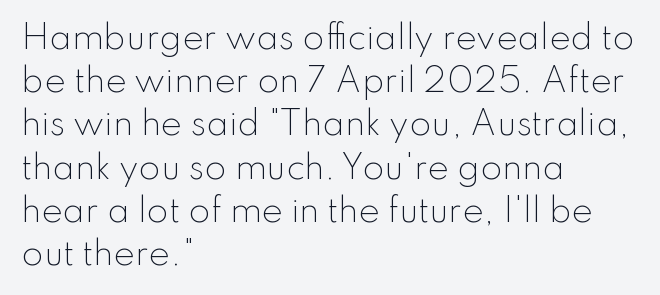
The image shows 32 px light sans-serif type, upright; set left-aligned, normal line spacing (1.35x), normal letter spacing, not underlined; low stroke contrast and a small x-height.
